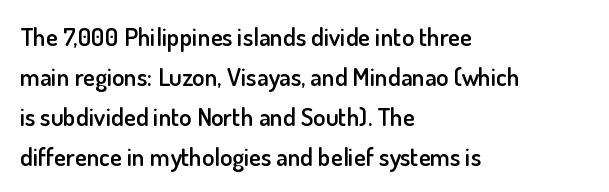
The image shows 25 px text type, upright; set left-aligned, normal line spacing (1.6x), normal letter spacing, not underlined.
